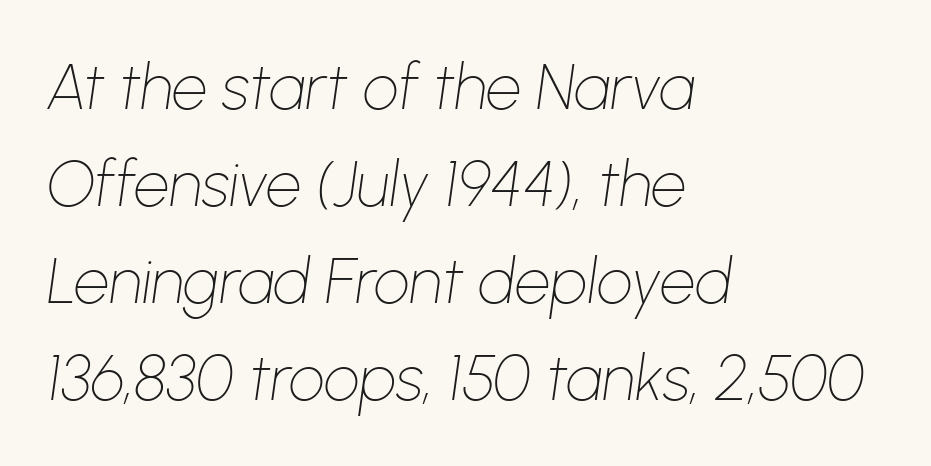
The image shows 63 px thin type, italic (leaning right); set left-aligned, normal line spacing (1.54x), normal letter spacing, not underlined; low stroke contrast and a medium x-height.
